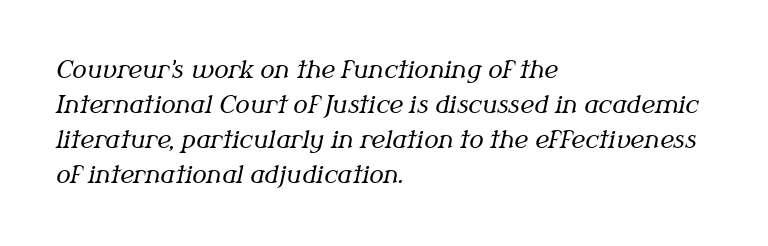
The font is comparable to plain body text, perhaps lighter. The baseline area is clear. The ragged edge is on the right, which tells us the setting is flush left. Emphasis-style slanted type is in use. No extra tracking has been applied to these lines.
